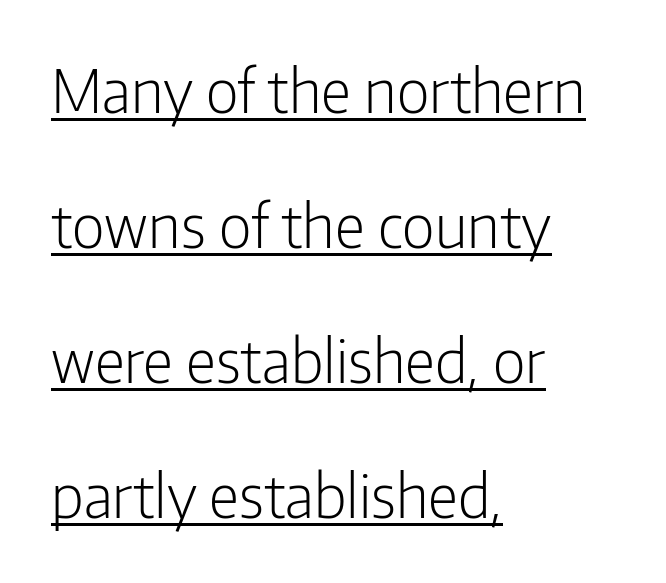
In designer terms, the underline attribute is active on this setting. Is the stroke heavy? The answer is a plain regular-or-lighter. The horizontal fit of the characters is conventional and even. The leading is generous, giving the passage an open texture. The lettering stays uniformly vertical, giving the passage a roman look. Type style note: lacks serifs.
